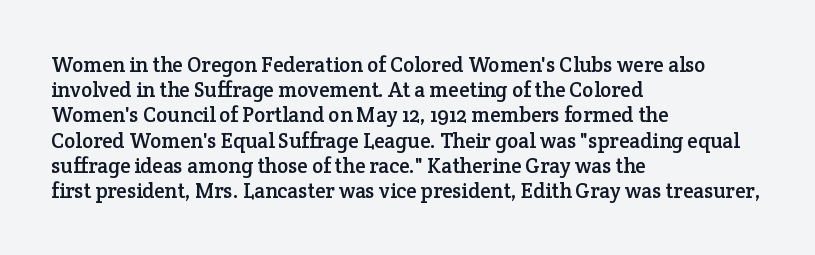
The image shows 21 px text type, upright; set left-aligned, line spacing 1.2x, normal letter spacing, not underlined.
